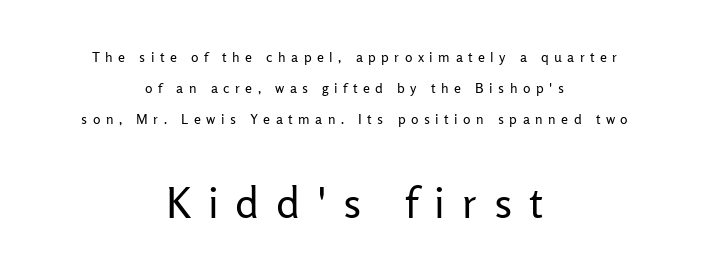
The image shows 43 px regular-weight sans-serif type, upright; set centered, loose line spacing (2.2x), unusually wide letter spacing (+0.39 em), not underlined; the second (bottom) block is 3.07x larger; low stroke contrast and a medium x-height.
